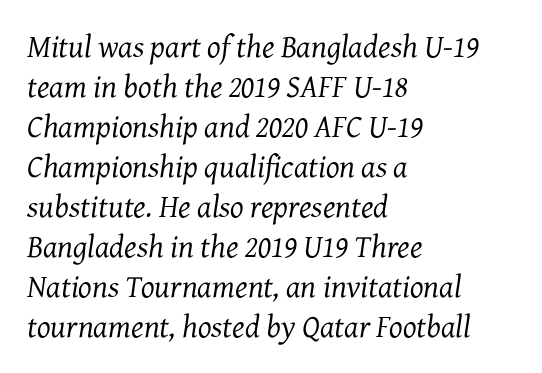
{"serif": "yes", "italic": "yes", "lean": "right", "slant_degrees": 7, "bold": "no", "weight": "regular", "width": "normal", "stroke_contrast": "medium", "x_height": "medium", "monospaced": "no", "underline": "no", "align": "left", "line_spacing": "normal", "line_spacing_ratio": 1.25, "letter_spacing": "normal", "letter_spacing_em": 0.0, "glyph_px": 32}
